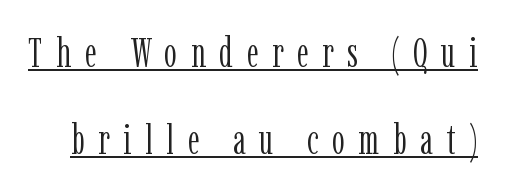
Q: Is the text bold? A: No.
Q: Is the text italic (slanted)? A: No, it is upright.
Q: Is the typeface a serif or a sans-serif typeface? A: Serif.
Q: Is the text underlined? A: Yes.
Q: Is the spacing between letters normal or unusually wide? A: Unusually wide.
Q: Is the spacing between lines tight, normal or loose? A: Loose.
Q: Width (condensed, normal, or wide)? A: Condensed.
Q: Stroke contrast? A: Low.
Q: x-height? A: Medium.
Q: Monospaced? A: No.
